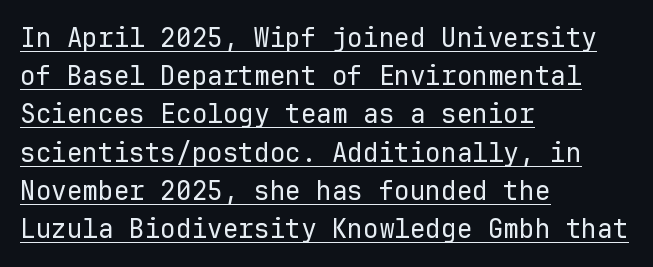
{"italic": "no", "bold": "no", "underline": "yes", "align": "left", "line_spacing": "normal", "line_spacing_ratio": 1.47, "letter_spacing": "normal", "letter_spacing_em": 0.0, "glyph_px": 26}
